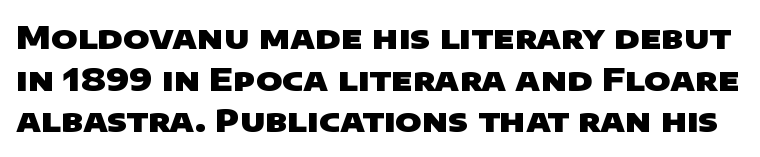
{"serif": "no", "bold": "yes", "weight": "heavy", "width": "wide", "stroke_contrast": "low", "x_height": "large", "monospaced": "no", "underline": "no", "line_spacing": "normal", "line_spacing_ratio": 1.3, "letter_spacing": "normal", "letter_spacing_em": 0.0, "glyph_px": 32}
